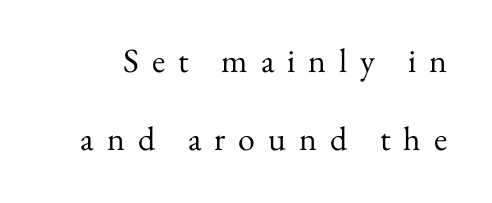
{"serif": "yes", "italic": "no", "bold": "no", "weight": "regular", "width": "normal", "stroke_contrast": "medium", "x_height": "small", "monospaced": "no", "underline": "no", "line_spacing": "loose", "line_spacing_ratio": 2.29, "letter_spacing": "wide", "letter_spacing_em": 0.38, "glyph_px": 34}
